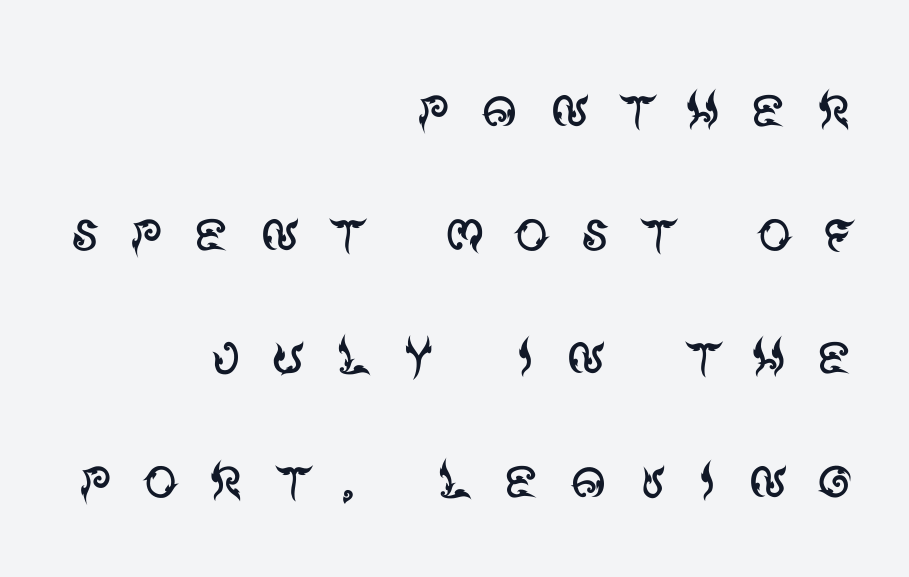
{"serif": "no", "italic": "no", "bold": "no", "weight": "regular", "width": "normal", "stroke_contrast": "medium", "x_height": "large", "monospaced": "no", "underline": "no", "align": "right", "line_spacing_ratio": 1.74, "letter_spacing": "wide", "letter_spacing_em": 0.41, "glyph_px": 71}
